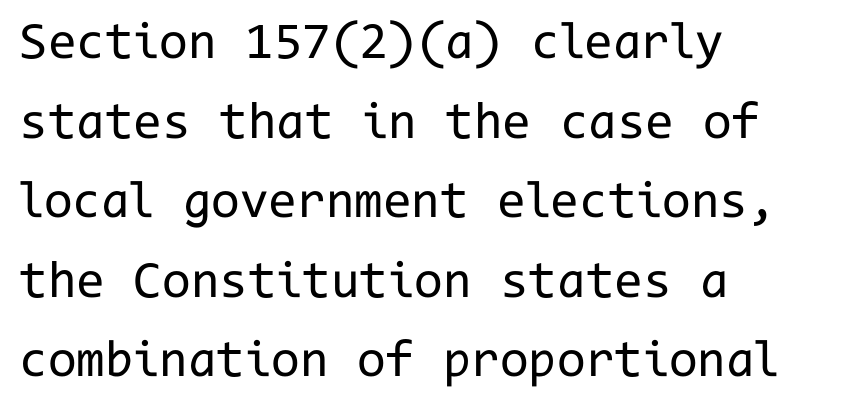
A typesetter would call this zero additional tracking. Which margin do the lines hug? The left one — the right edge is uneven. Nope, no serifs anywhere on these letters. A light-to-regular cut is what we see here.
